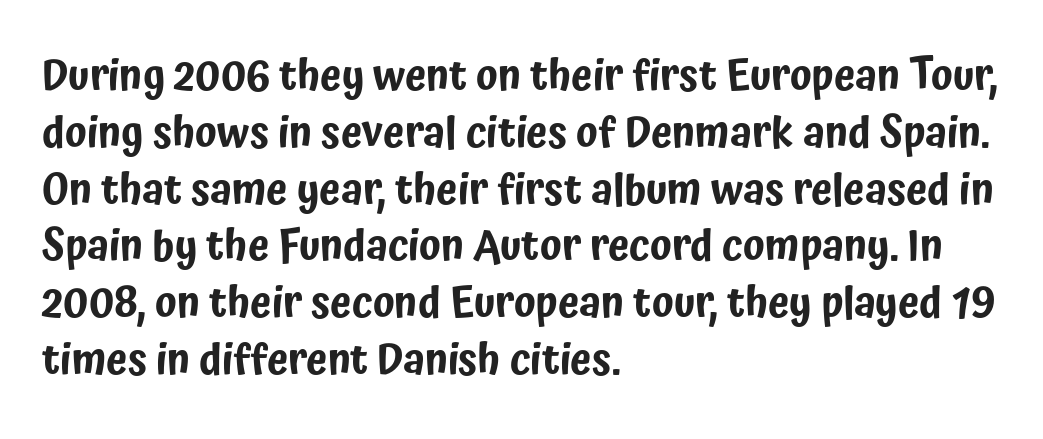
The image shows 43 px condensed sans-serif type, upright; set left-aligned, normal line spacing (1.32x), normal letter spacing, not underlined; low stroke contrast and a medium x-height.
